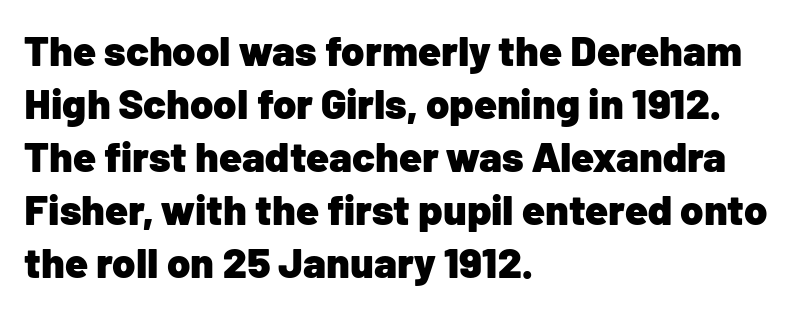
Q: Is the text bold? A: Yes.
Q: Is the text italic (slanted)? A: No, it is upright.
Q: Is the typeface a serif or a sans-serif typeface? A: Sans-serif.
Q: Is the text underlined? A: No.
Q: How is the paragraph aligned? A: Left-aligned.
Q: Is the spacing between letters normal or unusually wide? A: Normal.
Q: Is the spacing between lines tight, normal or loose? A: Normal.
Q: Width (condensed, normal, or wide)? A: Normal.
Q: Stroke contrast? A: Low.
Q: x-height? A: Medium.
Q: Monospaced? A: No.
